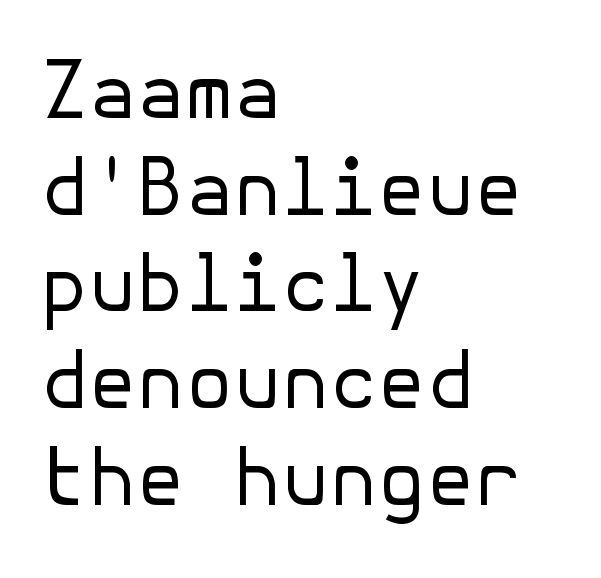
The image shows 78 px regular-weight sans-serif type, upright; set left-aligned, line spacing 1.24x, normal letter spacing, not underlined; low stroke contrast and a medium x-height.
